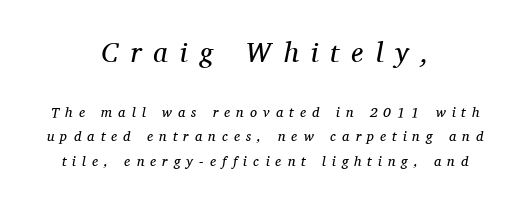
The letters look calm and open, with moderate or lighter stems. Italic? Definitely — the glyphs are oblique. A typesetter would call this proportional, since set widths differ per character. The lines are quadded center. Two sizes are in play, and the larger belongs to the first block. The type is letterspaced generously, with wide tracking.
